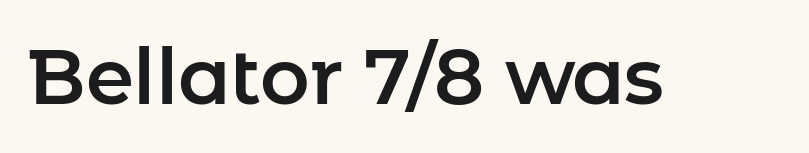
Between one letter and the next there's only the usual sliver of space. Is this a sans? Yes — the strokes have no serifs. This rendering features lettering with no underline. This is the regular roman posture of the typeface. Each letter keeps its own natural width here, so spacing adapts to shape.
